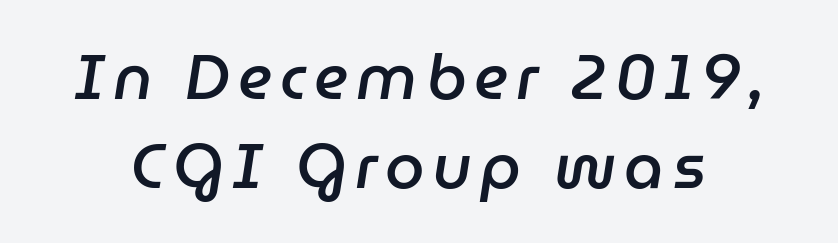
{"italic": "yes", "lean": "right", "slant_degrees": 9, "bold": "semi", "weight": "semibold", "width": "normal", "stroke_contrast": "low", "x_height": "medium", "monospaced": "no", "underline": "no", "line_spacing": "normal", "line_spacing_ratio": 1.41, "glyph_px": 63}
